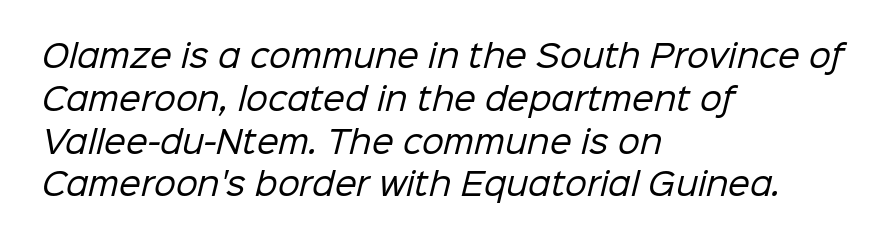
The rendering uses a moderate line-height, typical for paragraphs. The font is comparable to plain body text, perhaps lighter. The rendering shows plain stroke endings on the letterforms — a sans-serif design. The face used here is proportionally spaced, like ordinary book or web type.
